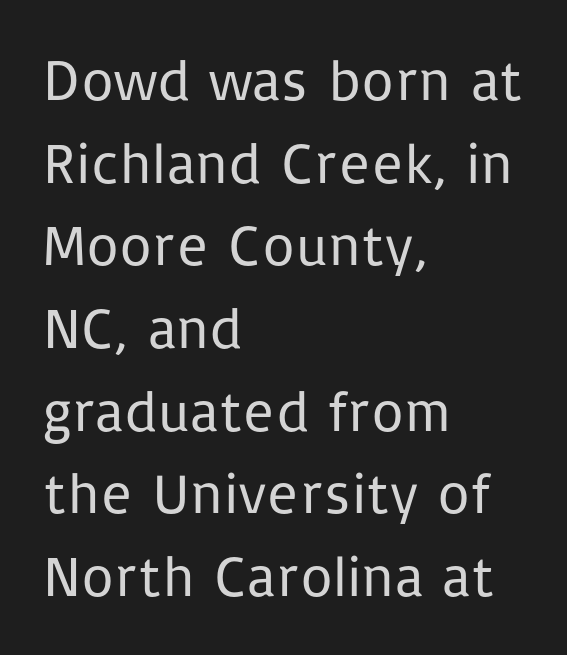
Q: Is the text bold? A: No.
Q: Is the text italic (slanted)? A: No, it is upright.
Q: Is the typeface a serif or a sans-serif typeface? A: Sans-serif.
Q: Is the text underlined? A: No.
Q: How is the paragraph aligned? A: Left-aligned.
Q: Is the spacing between letters normal or unusually wide? A: Normal.
Q: Is the spacing between lines tight, normal or loose? A: Normal.
Q: Width (condensed, normal, or wide)? A: Normal.
Q: Stroke contrast? A: Low.
Q: x-height? A: Medium.
Q: Monospaced? A: No.
